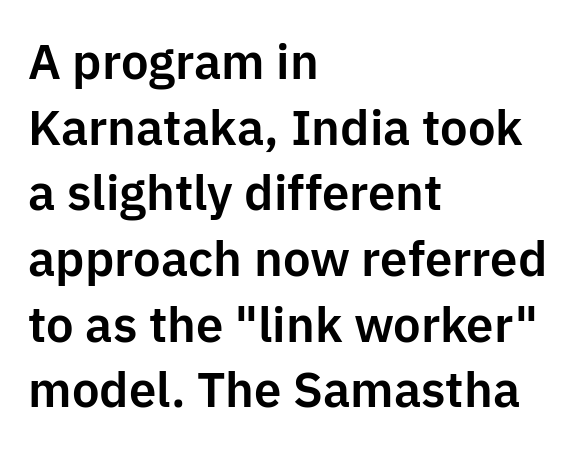
Spacing verdict: proportional, widths tailored to each character. Upright lettering throughout. Line starts are locked; line ends wander. In terms of letterform style, serifs are entirely absent. Reading down the column, the eye jumps a familiar distance to each next line.
